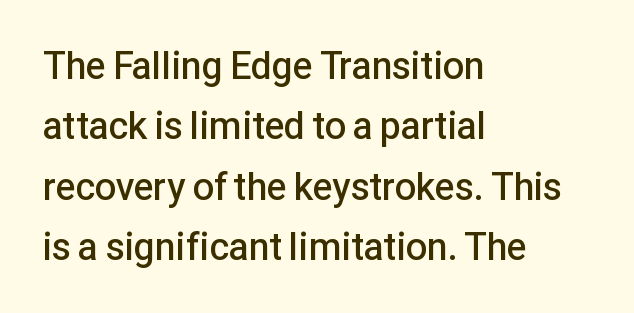
The image shows 38 px semibold sans-serif type, upright; set left-aligned, normal line spacing (1.59x), normal letter spacing, not underlined; low stroke contrast and a medium x-height.
